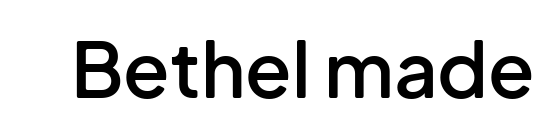
{"serif": "no", "italic": "no", "bold": "semi", "weight": "semibold", "width": "normal", "stroke_contrast": "low", "x_height": "medium", "monospaced": "no", "underline": "no", "letter_spacing": "normal", "letter_spacing_em": 0.0, "glyph_px": 76}
